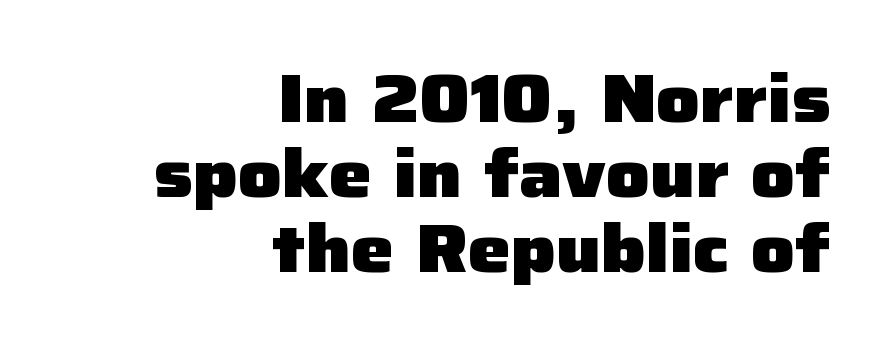
This rendering features lettering with no underline. Horizontal alignment here is rightward, an uncommon choice for prose. Between one letter and the next there's only the usual sliver of space. Ordinary non-slanted type is in use. The letters carry no serifs — their stems end cleanly without finishing strokes. This sample has the flowing, uneven cadence of proportional lettering.
